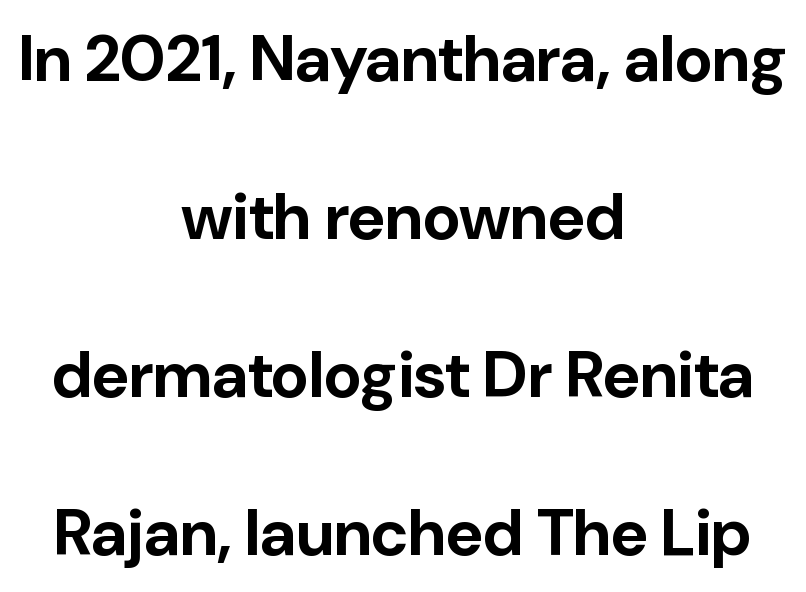
Characters follow at the spacing the type designer built in. Caption: multi-line text, centered on the measure. Are there feet on the stems? There aren't — it's a sans. Notice how the stems are strictly vertical — no italics here. The rendering uses natural spacing where letterforms have individual widths.
